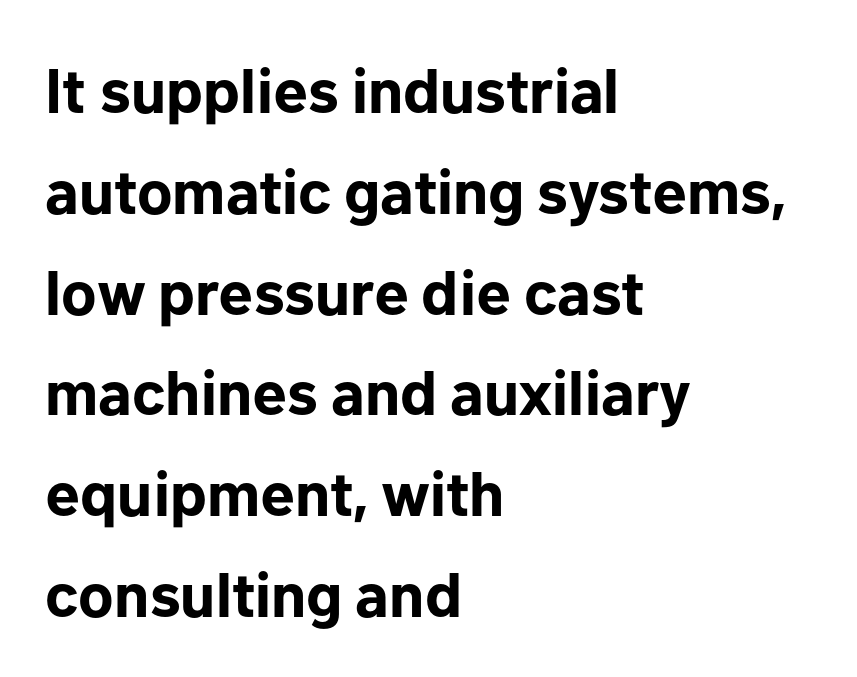
The image shows 63 px bold sans-serif type, upright; set left-aligned, normal line spacing (1.6x), normal letter spacing, not underlined; low stroke contrast and a medium x-height.
